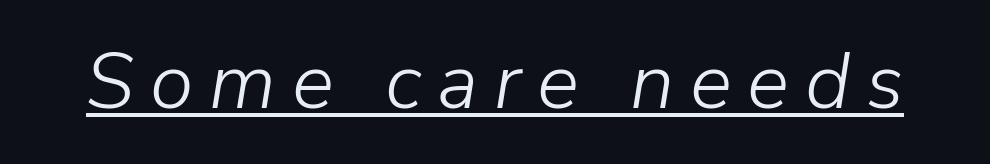
The image shows 79 px light type, italic (leaning right); set unusually wide letter spacing (+0.2 em), underlined; low stroke contrast and a medium x-height.
